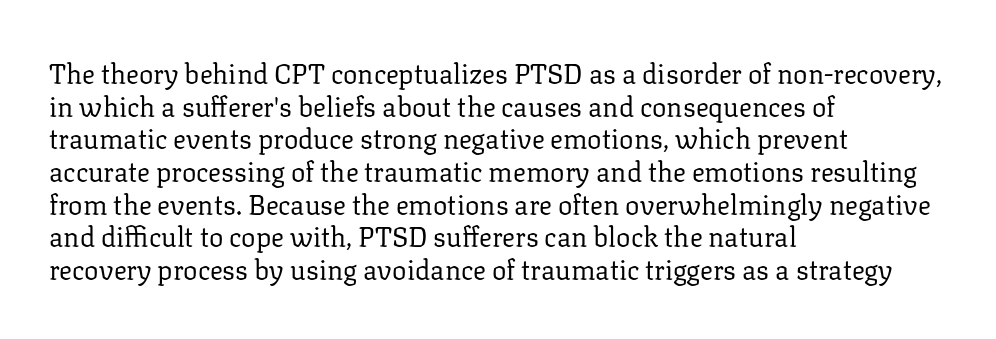
{"italic": "no", "bold": "no", "underline": "no", "align": "left", "line_spacing_ratio": 1.21, "letter_spacing": "normal", "letter_spacing_em": 0.0, "glyph_px": 27}
